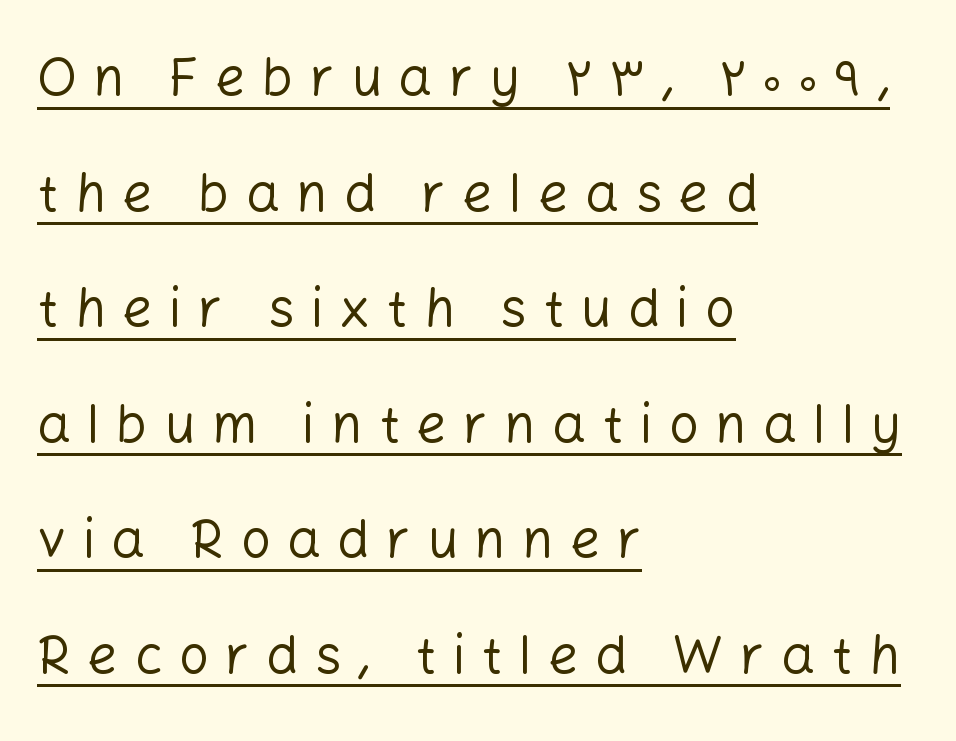
Q: Is the text bold? A: No.
Q: Is the text italic (slanted)? A: No, it is upright.
Q: Is the typeface a serif or a sans-serif typeface? A: Sans-serif.
Q: Is the text underlined? A: Yes.
Q: How is the paragraph aligned? A: Left-aligned.
Q: Is the spacing between letters normal or unusually wide? A: Unusually wide.
Q: Is the spacing between lines tight, normal or loose? A: Loose.
Q: Width (condensed, normal, or wide)? A: Normal.
Q: Stroke contrast? A: Low.
Q: x-height? A: Medium.
Q: Monospaced? A: No.
